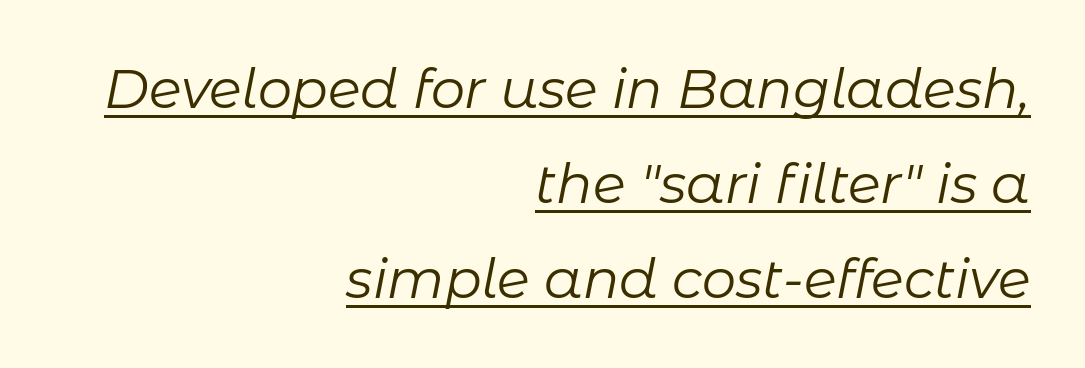
The image shows 54 px regular-weight type, italic (leaning right); set right-aligned, line spacing 1.76x, normal letter spacing, underlined; low stroke contrast and a medium x-height.
